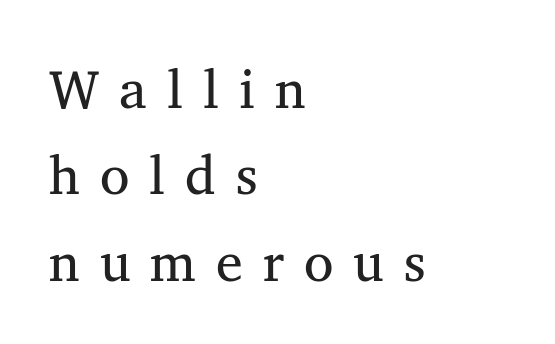
Q: Is the text bold? A: No.
Q: Is the text italic (slanted)? A: No, it is upright.
Q: Is the typeface a serif or a sans-serif typeface? A: Serif.
Q: Is the text underlined? A: No.
Q: How is the paragraph aligned? A: Left-aligned.
Q: Is the spacing between letters normal or unusually wide? A: Unusually wide.
Q: Is the spacing between lines tight, normal or loose? A: Normal.
Q: Width (condensed, normal, or wide)? A: Normal.
Q: Stroke contrast? A: Medium.
Q: x-height? A: Medium.
Q: Monospaced? A: No.
